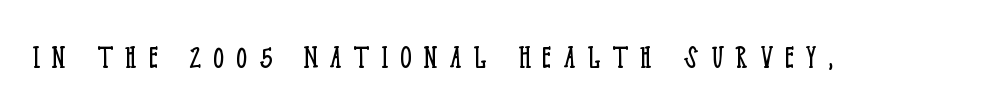
{"serif": "yes", "italic": "no", "bold": "no", "weight": "light", "width": "condensed", "stroke_contrast": "low", "x_height": "large", "monospaced": "no", "underline": "no", "letter_spacing": "wide", "letter_spacing_em": 0.33, "glyph_px": 36}
